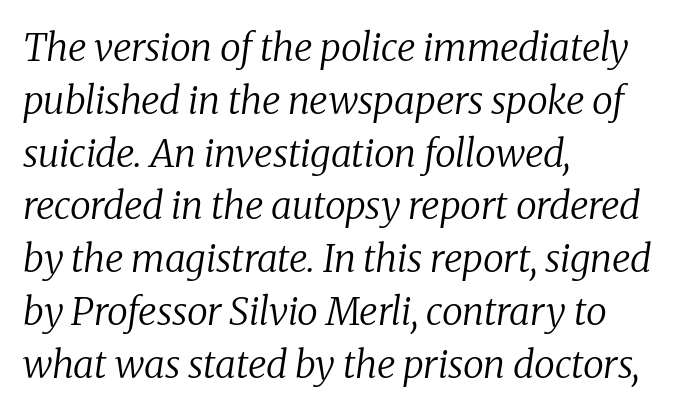
Q: Is the text bold? A: No.
Q: Is the text italic (slanted)? A: Yes, it leans right by about 8 degrees.
Q: Is the typeface a serif or a sans-serif typeface? A: Serif.
Q: Is the text underlined? A: No.
Q: How is the paragraph aligned? A: Left-aligned.
Q: Is the spacing between letters normal or unusually wide? A: Normal.
Q: Is the spacing between lines tight, normal or loose? A: Normal.
Q: Width (condensed, normal, or wide)? A: Normal.
Q: Stroke contrast? A: Low.
Q: x-height? A: Medium.
Q: Monospaced? A: No.
